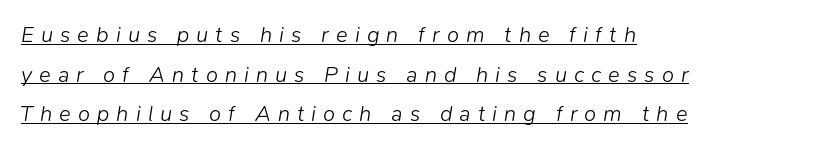
Q: Is the text bold? A: No.
Q: Is the text italic (slanted)? A: Yes, it leans right by about 9 degrees.
Q: Is the text underlined? A: Yes.
Q: How is the paragraph aligned? A: Left-aligned.
Q: Is the spacing between letters normal or unusually wide? A: Unusually wide.
